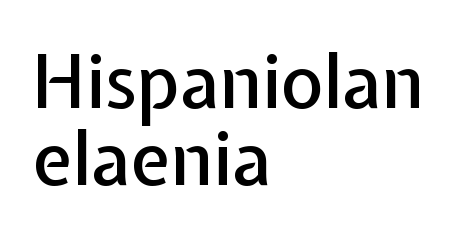
The image shows 73 px sans-serif type, upright; set left-aligned, tight line spacing (1.06x), normal letter spacing, not underlined; low stroke contrast and a medium x-height.
